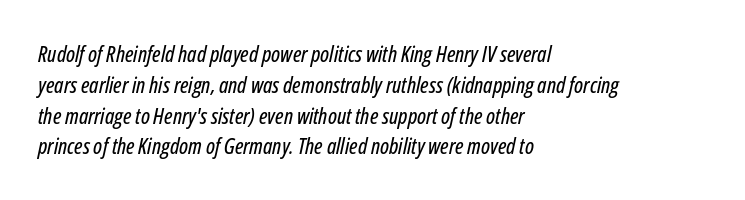
The space directly below the letters is spotless. The rendering uses a moderate line-height, typical for paragraphs. Notice how the stems are inclined rather than vertical — that's the hallmark of italics. Caption: multi-line text, flush left, ragged right. Students, note that the glyphs here touch the page at normal intervals.
